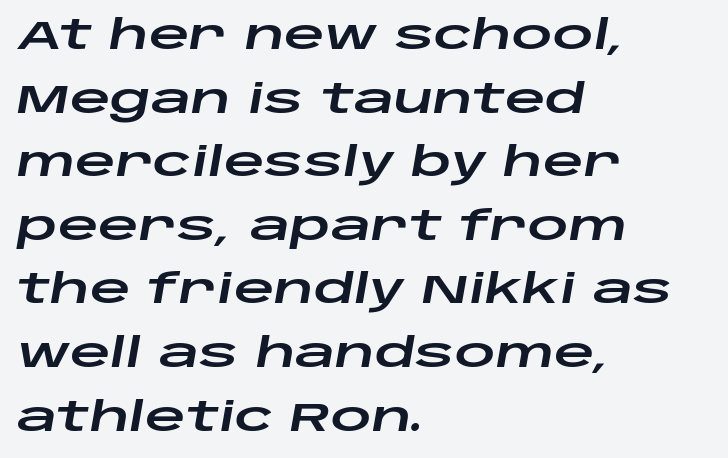
The image shows 40 px wide type, italic (leaning right); set left-aligned, normal line spacing (1.59x), normal letter spacing, not underlined; low stroke contrast and a large x-height.
